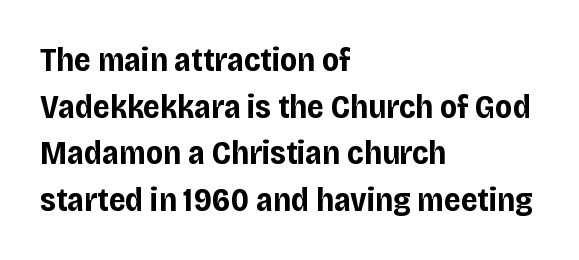
The image shows 33 px bold sans-serif type, upright; set left-aligned, normal line spacing (1.41x), normal letter spacing, not underlined; low stroke contrast and a large x-height.
